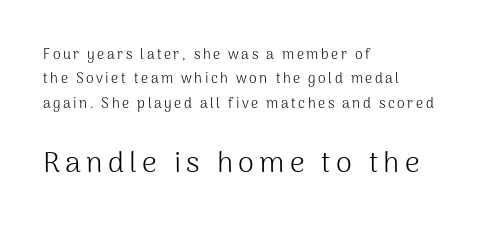
Varying glyph widths throughout — classic text-font behaviour. The characters are drawn with everyday or finer stroke widths. Here the second block reads like a headline and the first like body copy. The compositor pushed each line to the left boundary.
